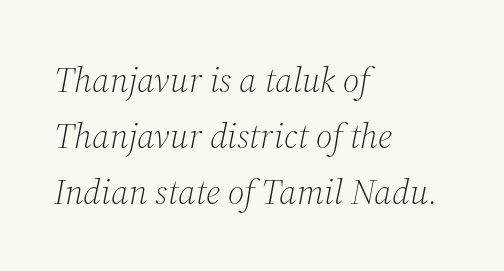
{"serif": "yes", "italic": "yes", "lean": "right", "slant_degrees": 12, "bold": "no", "weight": "light", "width": "normal", "stroke_contrast": "medium", "x_height": "medium", "monospaced": "no", "underline": "no", "align": "left", "line_spacing": "normal", "line_spacing_ratio": 1.55, "letter_spacing": "normal", "letter_spacing_em": 0.0, "glyph_px": 36}
